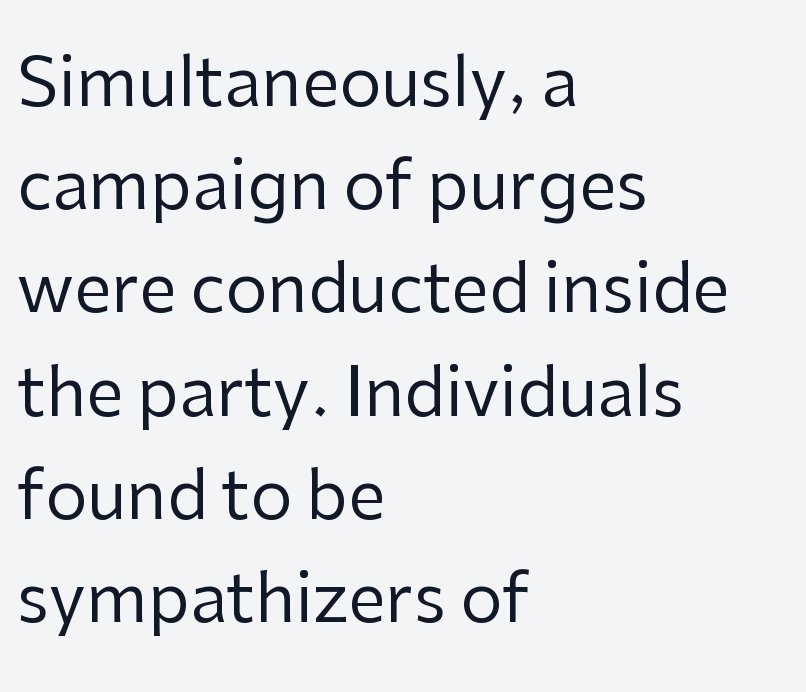
{"serif": "no", "italic": "no", "bold": "no", "weight": "regular", "width": "normal", "stroke_contrast": "low", "x_height": "medium", "monospaced": "no", "underline": "no", "align": "left", "line_spacing": "normal", "line_spacing_ratio": 1.54, "letter_spacing": "normal", "letter_spacing_em": 0.0, "glyph_px": 67}
